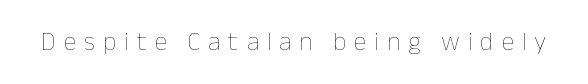
{"italic": "no", "bold": "no", "underline": "no", "letter_spacing": "wide", "letter_spacing_em": 0.3, "glyph_px": 26}
